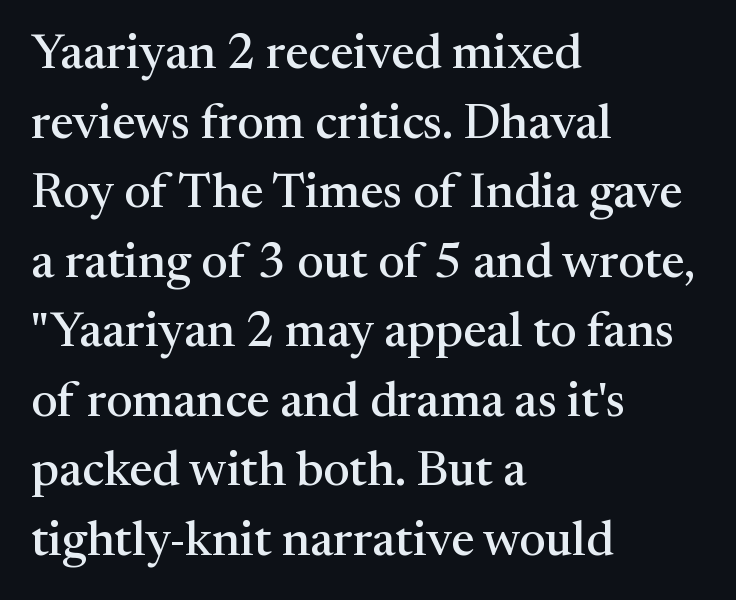
The image shows 49 px serif type, upright; set left-aligned, normal line spacing (1.42x), normal letter spacing, not underlined; medium stroke contrast and a medium x-height.
